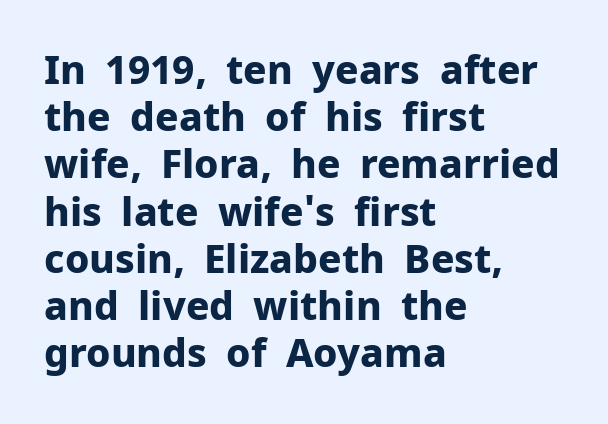
The rag falls on the right side of this text block. A roman cut, with each character standing at attention. Nobody touched the tracking dial on this one. Each glyph is drawn with heavy, bold strokes. Bare-footed words on every line.
